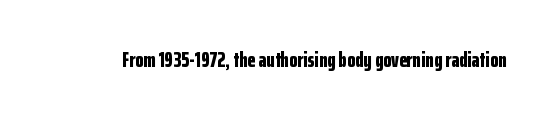
The letterforms sit shoulder to shoulder at normal distance. These lines were composed using upright roman letters. Check the space under the baseline: it is left empty. The sample has been set heavy, in full bold.
